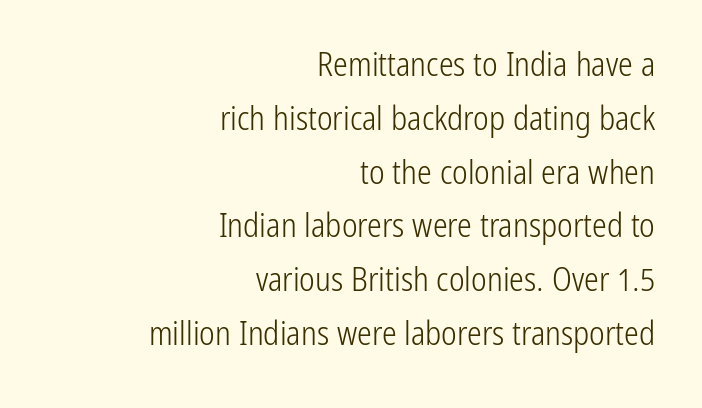
{"serif": "no", "italic": "no", "bold": "no", "weight": "light", "width": "condensed", "stroke_contrast": "low", "x_height": "medium", "monospaced": "no", "underline": "no", "align": "right", "line_spacing": "normal", "line_spacing_ratio": 1.63, "letter_spacing": "normal", "letter_spacing_em": 0.0, "glyph_px": 33}
